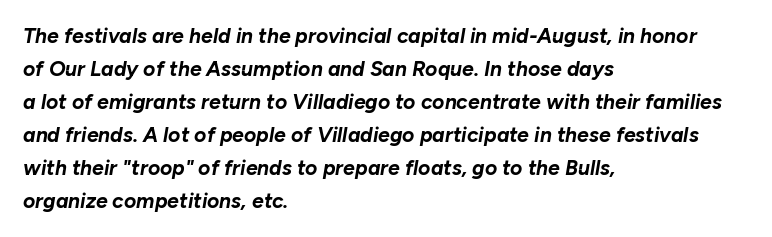
The image shows 21 px bold type, italic (leaning right); set left-aligned, normal line spacing (1.57x), normal letter spacing, not underlined.
